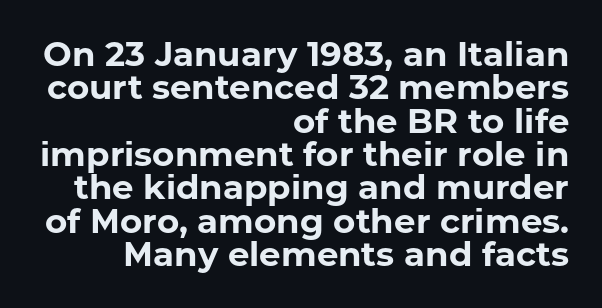
Q: Is the text bold? A: Yes.
Q: Is the text italic (slanted)? A: No, it is upright.
Q: Is the typeface a serif or a sans-serif typeface? A: Sans-serif.
Q: Is the text underlined? A: No.
Q: How is the paragraph aligned? A: Right-aligned.
Q: Is the spacing between letters normal or unusually wide? A: Normal.
Q: Is the spacing between lines tight, normal or loose? A: Tight.
Q: Width (condensed, normal, or wide)? A: Normal.
Q: Stroke contrast? A: Low.
Q: x-height? A: Medium.
Q: Monospaced? A: No.
